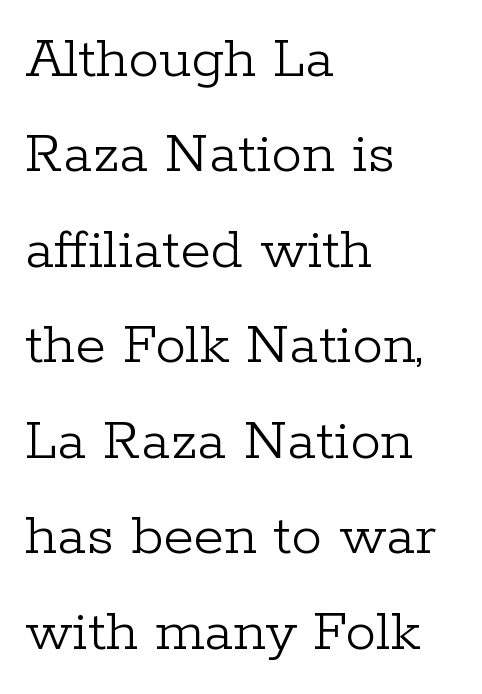
Q: Is the text bold? A: No.
Q: Is the text italic (slanted)? A: No, it is upright.
Q: Is the typeface a serif or a sans-serif typeface? A: Serif.
Q: Is the text underlined? A: No.
Q: How is the paragraph aligned? A: Left-aligned.
Q: Is the spacing between letters normal or unusually wide? A: Normal.
Q: Is the spacing between lines tight, normal or loose? A: Normal.
Q: Width (condensed, normal, or wide)? A: Normal.
Q: Stroke contrast? A: Low.
Q: x-height? A: Medium.
Q: Monospaced? A: No.
